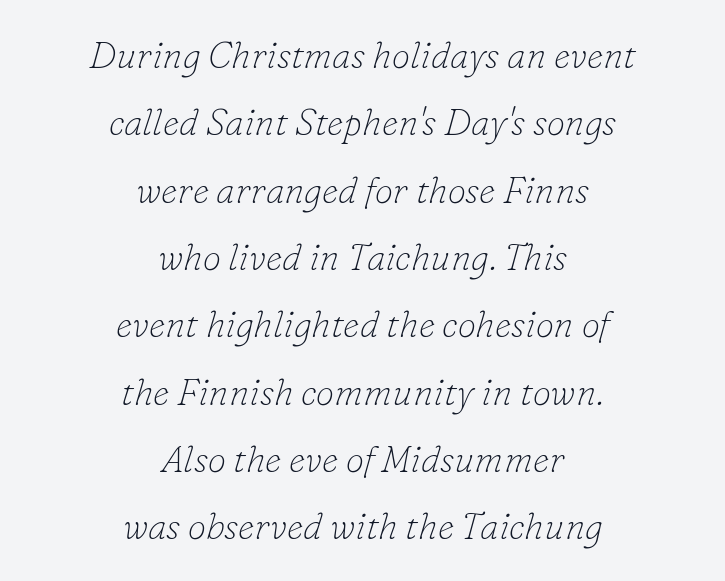
Spacing between characters is what you'd get straight out of the box. The typeface has the unassuming heft of standard copy or less. The compositor balanced each line on the midline. The characters display serif detailing at their extremities. Proportional: the letters do not fall into vertical columns. The specimen reads as italic at a glance.
